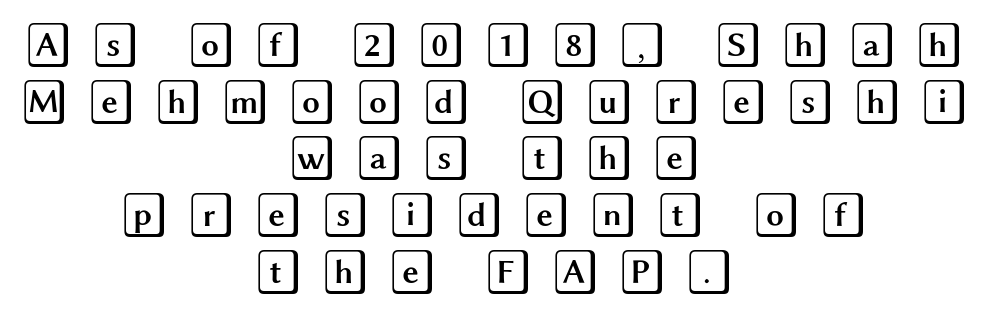
The image shows 45 px wide type, upright; set centered, normal line spacing (1.26x), unusually wide letter spacing (+0.39 em), not underlined; a large x-height.
